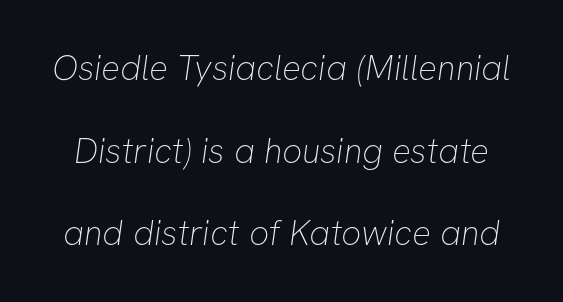
Whoever set this chose breathing room over compactness in the vertical rhythm. Glyph-to-glyph distance matches everyday printed text. Character widths vary here, with narrow letters taking less room than wide ones. Each letter's strokes conclude bluntly, with no projecting serifs. This rendering features lettering with no underline.
